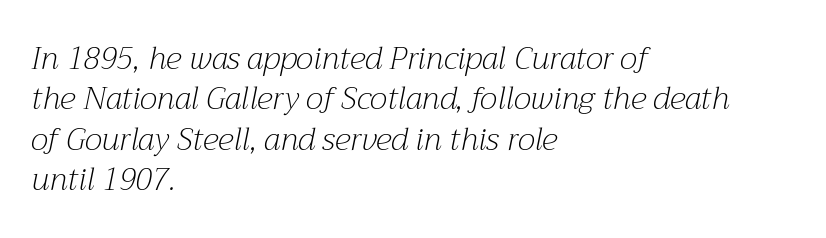
The image shows 31 px light serif type, italic (leaning right); set left-aligned, normal line spacing (1.3x), normal letter spacing, not underlined; medium stroke contrast and a medium x-height.
